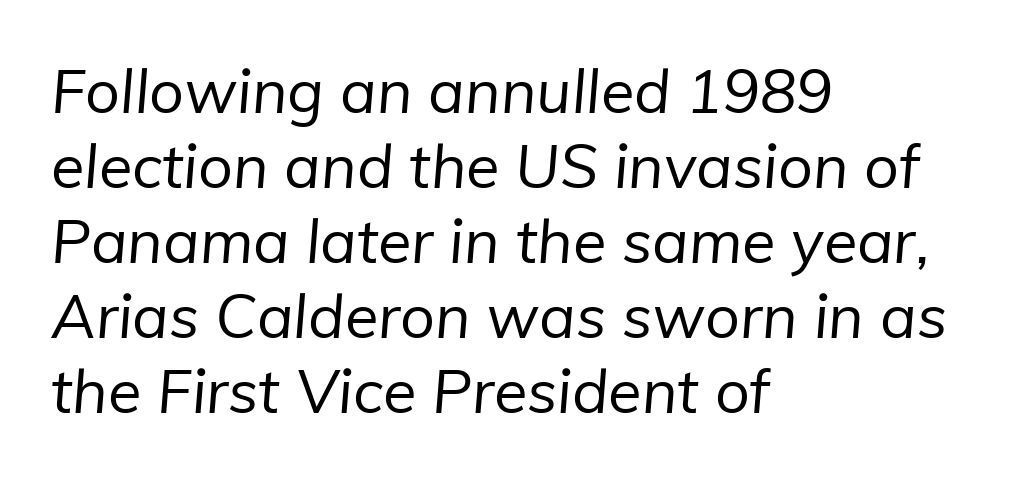
{"serif": "no", "bold": "no", "weight": "regular", "width": "normal", "stroke_contrast": "low", "x_height": "medium", "monospaced": "no", "underline": "no", "align": "left", "line_spacing_ratio": 1.23, "letter_spacing": "normal", "letter_spacing_em": 0.0, "glyph_px": 61}
